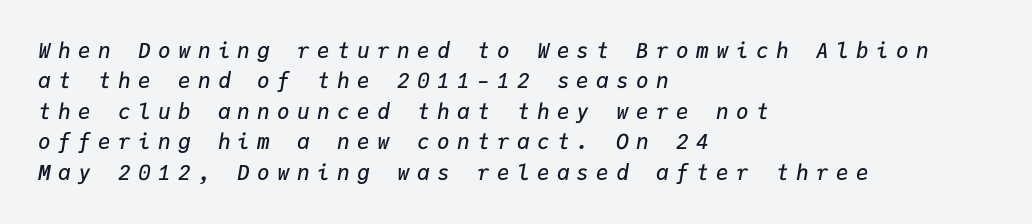
The image shows 21 px text type, italic (leaning right); set left-aligned, normal line spacing (1.45x), unusually wide letter spacing (+0.35 em), not underlined.
